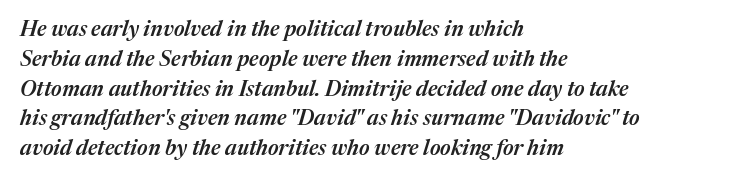
{"italic": "yes", "lean": "right", "slant_degrees": 17, "bold": "semi", "underline": "no", "align": "left", "line_spacing": "normal", "line_spacing_ratio": 1.42, "letter_spacing": "normal", "letter_spacing_em": 0.0, "glyph_px": 21}
